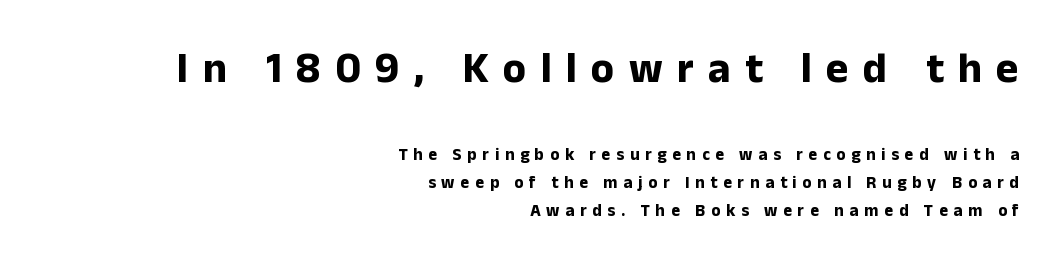
The image shows 43 px bold sans-serif type, upright; set right-aligned, normal line spacing (1.63x), unusually wide letter spacing (+0.33 em), not underlined; the first (top) block is 2.53x larger; low stroke contrast and a medium x-height.
